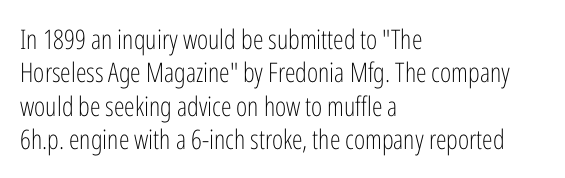
Q: Is the text bold? A: No.
Q: Is the text italic (slanted)? A: No, it is upright.
Q: Is the text underlined? A: No.
Q: How is the paragraph aligned? A: Left-aligned.
Q: Is the spacing between letters normal or unusually wide? A: Normal.
